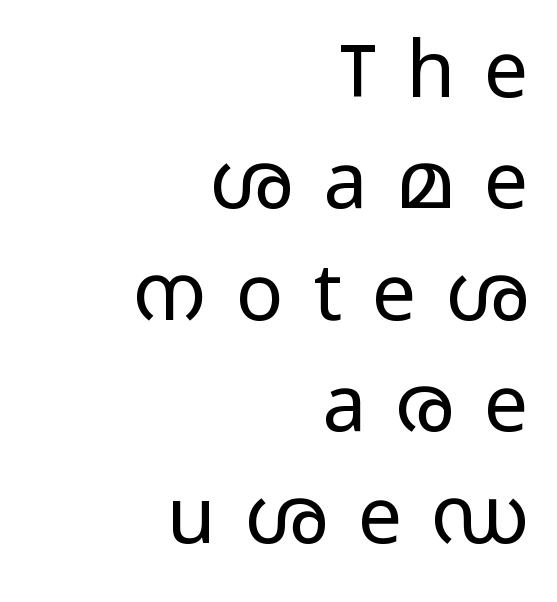
No word sits above an underline. On a weight scale, this lands at 450 or below. The specimen reads as upright at a glance. Interline gaps are of average width in this sample. Font category for this specimen: sans-serif.
